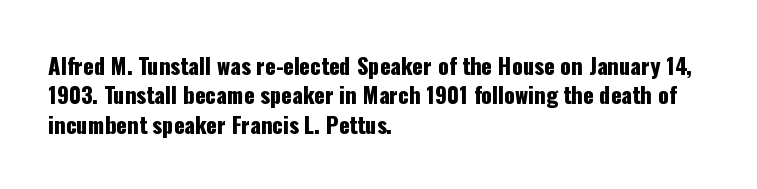
Q: Is the text italic (slanted)? A: No, it is upright.
Q: Is the text underlined? A: No.
Q: How is the paragraph aligned? A: Left-aligned.
Q: Is the spacing between letters normal or unusually wide? A: Normal.
Q: Is the spacing between lines tight, normal or loose? A: Normal.
